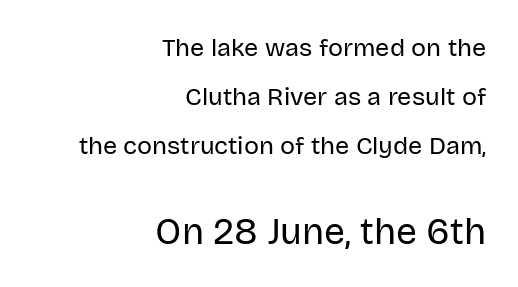
Q: Is the text bold? A: No.
Q: Is the text italic (slanted)? A: No, it is upright.
Q: Is the typeface a serif or a sans-serif typeface? A: Sans-serif.
Q: Is the text underlined? A: No.
Q: How is the paragraph aligned? A: Right-aligned.
Q: Is the spacing between letters normal or unusually wide? A: Normal.
Q: Is the spacing between lines tight, normal or loose? A: Loose.
Q: Which block of text is set in a larger size, the first (top) or the second (bottom)? A: The second (bottom) one.
Q: Width (condensed, normal, or wide)? A: Normal.
Q: Stroke contrast? A: Low.
Q: x-height? A: Large.
Q: Monospaced? A: No.
